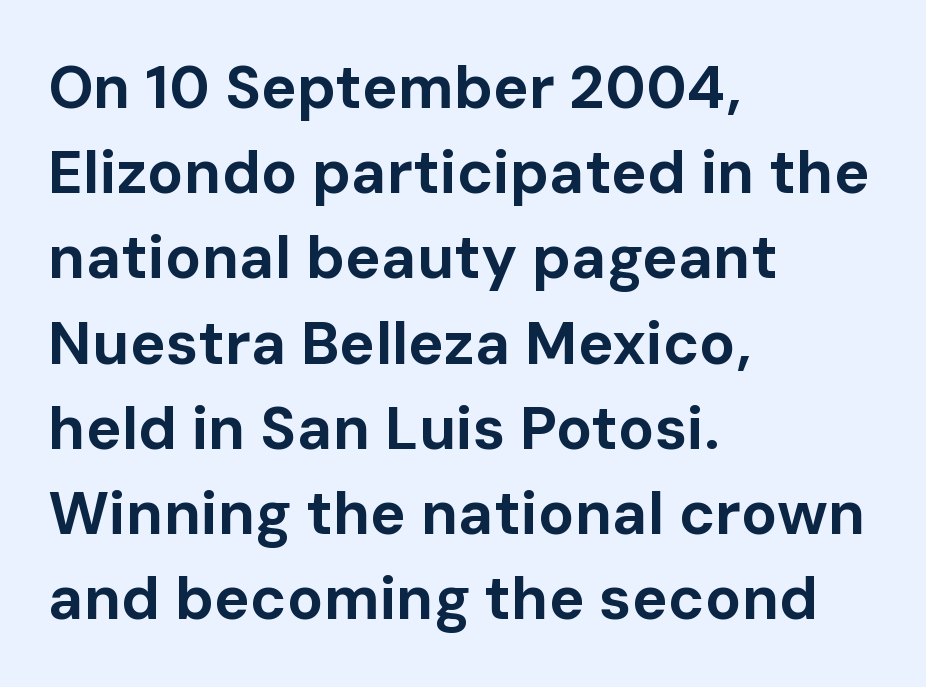
{"serif": "no", "italic": "no", "bold": "yes", "weight": "bold", "width": "normal", "stroke_contrast": "low", "x_height": "medium", "monospaced": "no", "underline": "no", "align": "left", "line_spacing": "normal", "line_spacing_ratio": 1.42, "letter_spacing": "normal", "letter_spacing_em": 0.0, "glyph_px": 60}
